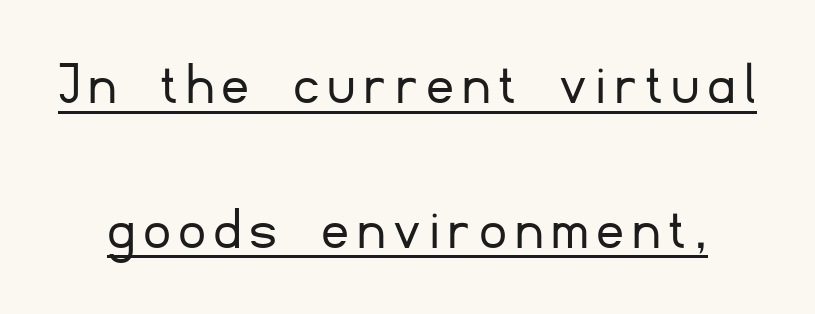
Q: Is the text bold? A: No.
Q: Is the text italic (slanted)? A: No, it is upright.
Q: Is the typeface a serif or a sans-serif typeface? A: Sans-serif.
Q: Is the text underlined? A: Yes.
Q: Is the spacing between lines tight, normal or loose? A: Loose.
Q: Width (condensed, normal, or wide)? A: Normal.
Q: Stroke contrast? A: Low.
Q: x-height? A: Small.
Q: Monospaced? A: No.
